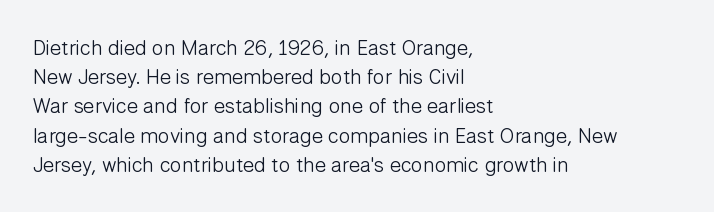
{"italic": "no", "bold": "no", "underline": "no", "align": "left", "line_spacing": "normal", "line_spacing_ratio": 1.39, "letter_spacing": "normal", "letter_spacing_em": 0.0, "glyph_px": 21}
